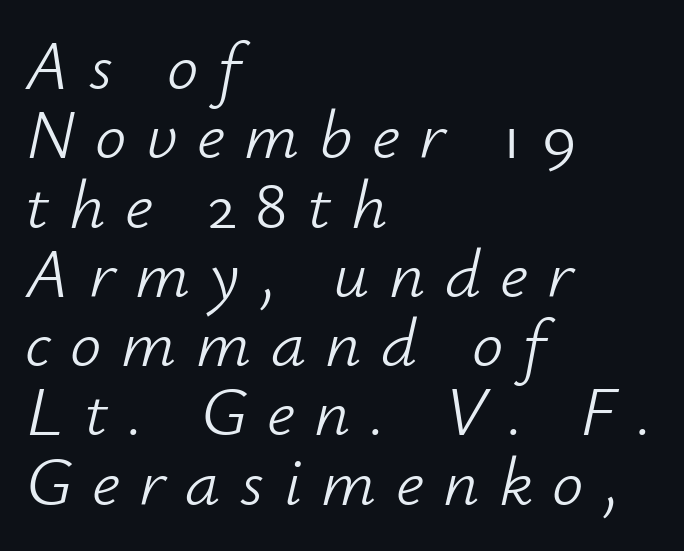
Q: Is the text bold? A: No.
Q: Is the text italic (slanted)? A: Yes, it leans right by about 12 degrees.
Q: Is the text underlined? A: No.
Q: How is the paragraph aligned? A: Left-aligned.
Q: Is the spacing between letters normal or unusually wide? A: Unusually wide.
Q: Is the spacing between lines tight, normal or loose? A: Tight.
Q: Width (condensed, normal, or wide)? A: Normal.
Q: Stroke contrast? A: Low.
Q: x-height? A: Small.
Q: Monospaced? A: No.
